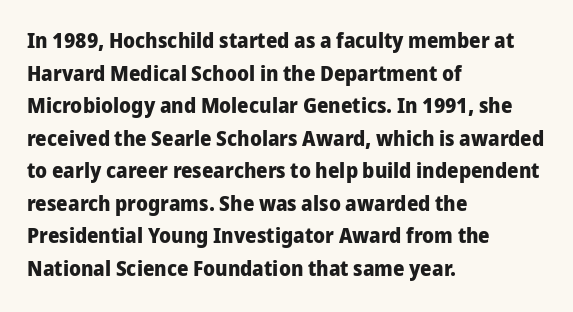
The image shows 22 px bold type, upright; set left-aligned, normal line spacing (1.48x), normal letter spacing, not underlined.
